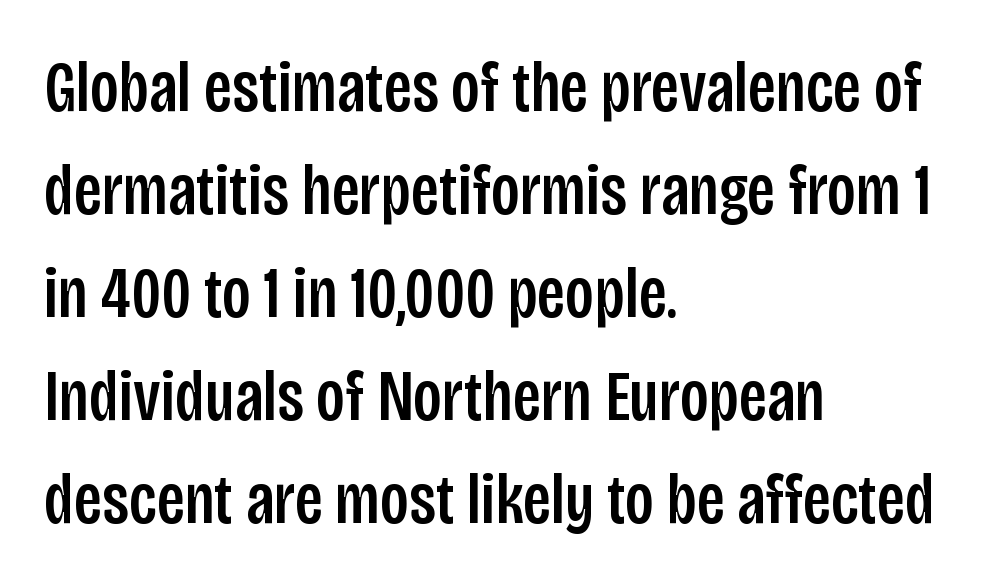
{"serif": "no", "italic": "no", "width": "condensed", "stroke_contrast": "low", "x_height": "large", "monospaced": "no", "underline": "no", "align": "left", "line_spacing": "normal", "line_spacing_ratio": 1.43, "letter_spacing": "normal", "letter_spacing_em": 0.0, "glyph_px": 72}
